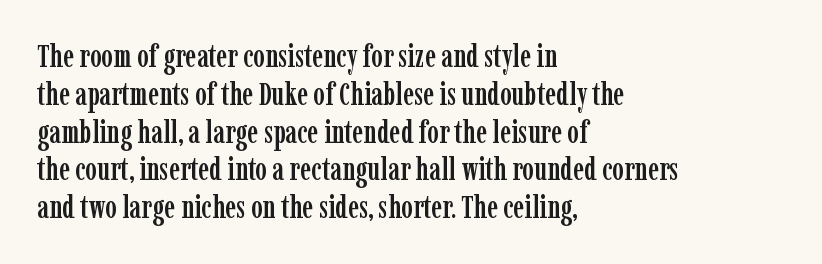
Proportional: the letters do not fall into vertical columns. Glyph-to-glyph distance matches everyday printed text. Only glyphs here, with clear space below each row. Every row of glyphs begins at an identical x-position on the left. Italic? Not at all — the glyphs are vertical. Stroke terminals: seriffed.
